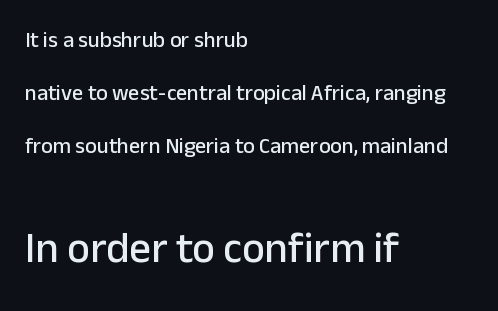
Q: Is the text italic (slanted)? A: No, it is upright.
Q: Is the typeface a serif or a sans-serif typeface? A: Sans-serif.
Q: Is the text underlined? A: No.
Q: How is the paragraph aligned? A: Left-aligned.
Q: Is the spacing between letters normal or unusually wide? A: Normal.
Q: Is the spacing between lines tight, normal or loose? A: Loose.
Q: Which block of text is set in a larger size, the first (top) or the second (bottom)? A: The second (bottom) one.
Q: Width (condensed, normal, or wide)? A: Normal.
Q: Stroke contrast? A: Low.
Q: x-height? A: Medium.
Q: Monospaced? A: No.
